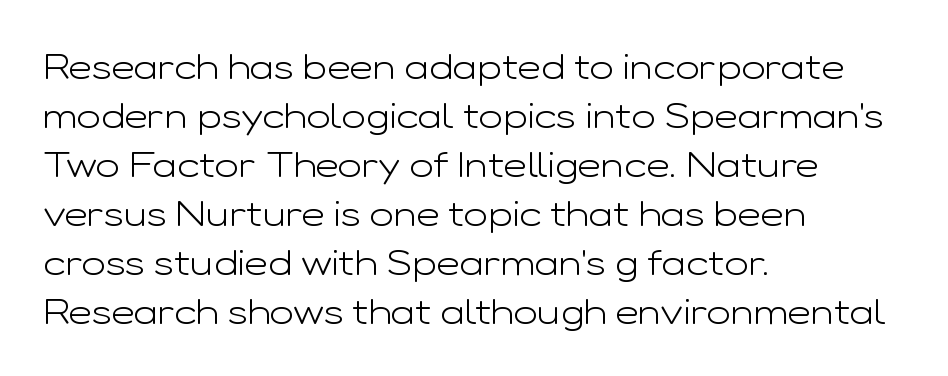
The image shows 36 px light, wide sans-serif type, upright; set left-aligned, normal line spacing (1.36x), normal letter spacing, not underlined; low stroke contrast and a medium x-height.
